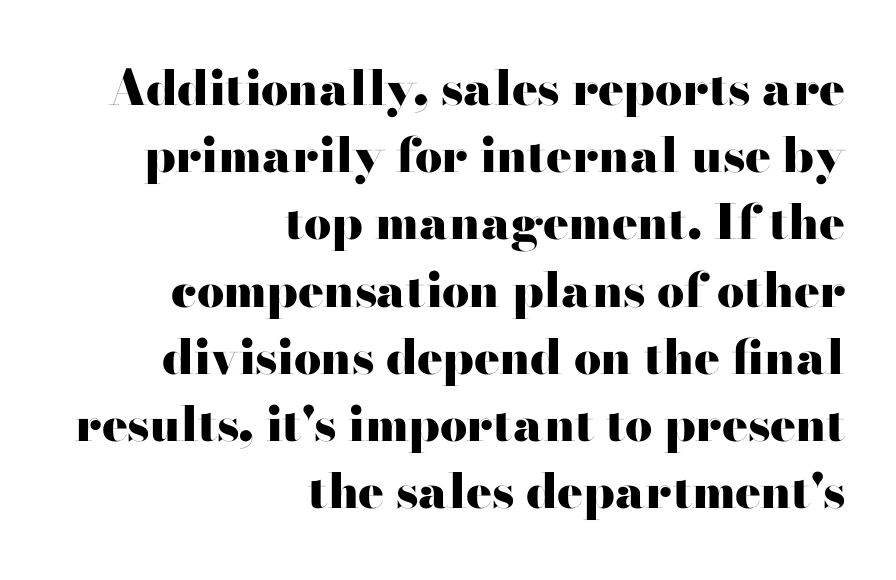
{"serif": "yes", "italic": "no", "bold": "yes", "weight": "heavy", "width": "wide", "stroke_contrast": "high", "x_height": "small", "monospaced": "no", "underline": "no", "align": "right", "line_spacing": "normal", "line_spacing_ratio": 1.4, "letter_spacing": "normal", "letter_spacing_em": 0.0, "glyph_px": 48}
